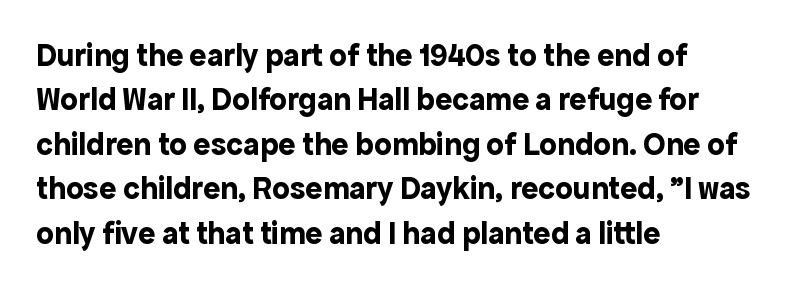
{"serif": "no", "italic": "no", "bold": "yes", "weight": "bold", "width": "normal", "x_height": "medium", "monospaced": "no", "underline": "no", "align": "left", "line_spacing": "normal", "line_spacing_ratio": 1.39, "letter_spacing": "normal", "letter_spacing_em": 0.0, "glyph_px": 32}
